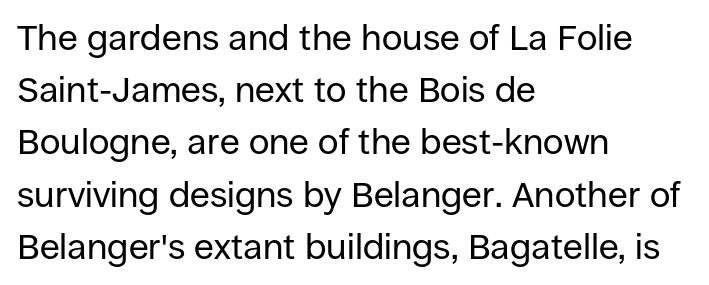
Casual observation: everything's shoved over to the left. Regarding leading, the lines here are spaced in the standard way. This sample has the flowing, uneven cadence of proportional lettering. Grotesque or geometric, the face here clearly has no serifs.
